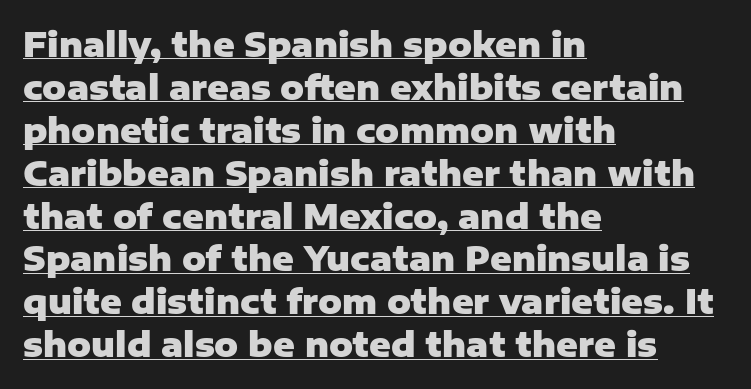
Q: Is the text bold? A: Yes.
Q: Is the text italic (slanted)? A: No, it is upright.
Q: Is the typeface a serif or a sans-serif typeface? A: Sans-serif.
Q: Is the text underlined? A: Yes.
Q: How is the paragraph aligned? A: Left-aligned.
Q: Is the spacing between letters normal or unusually wide? A: Normal.
Q: Is the spacing between lines tight, normal or loose? A: Normal.
Q: Width (condensed, normal, or wide)? A: Normal.
Q: Stroke contrast? A: Low.
Q: x-height? A: Medium.
Q: Monospaced? A: No.
